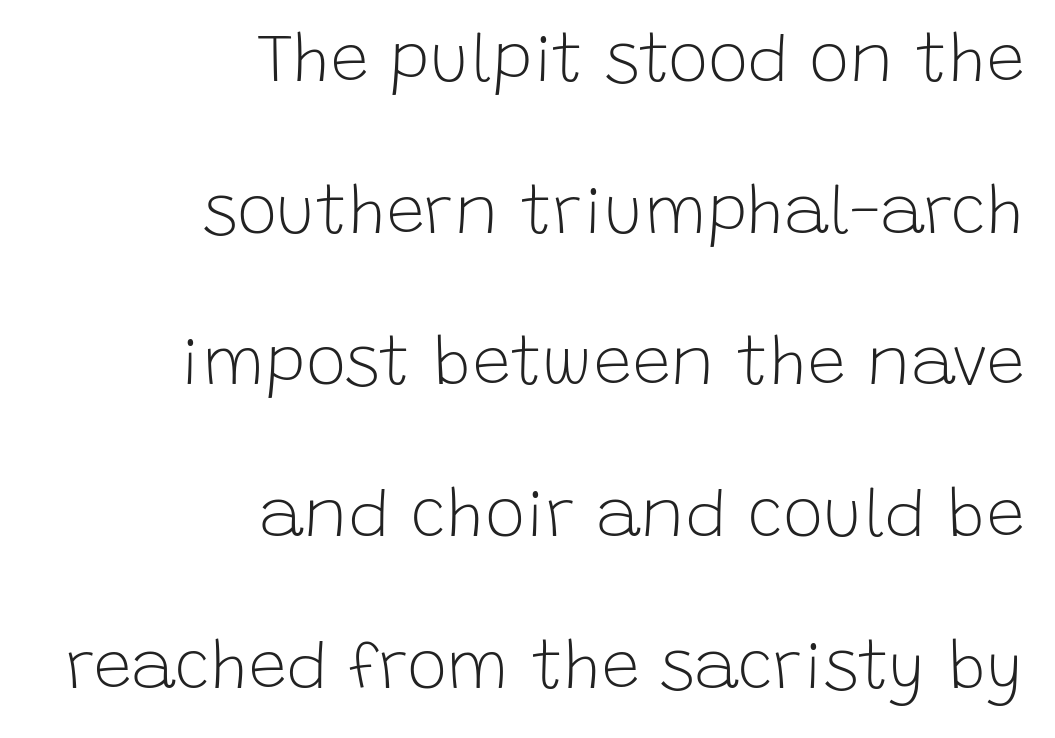
{"serif": "no", "italic": "no", "bold": "no", "weight": "light", "width": "normal", "stroke_contrast": "low", "x_height": "large", "monospaced": "no", "underline": "no", "align": "right", "line_spacing": "loose", "line_spacing_ratio": 2.23, "letter_spacing": "normal", "letter_spacing_em": 0.0, "glyph_px": 68}
